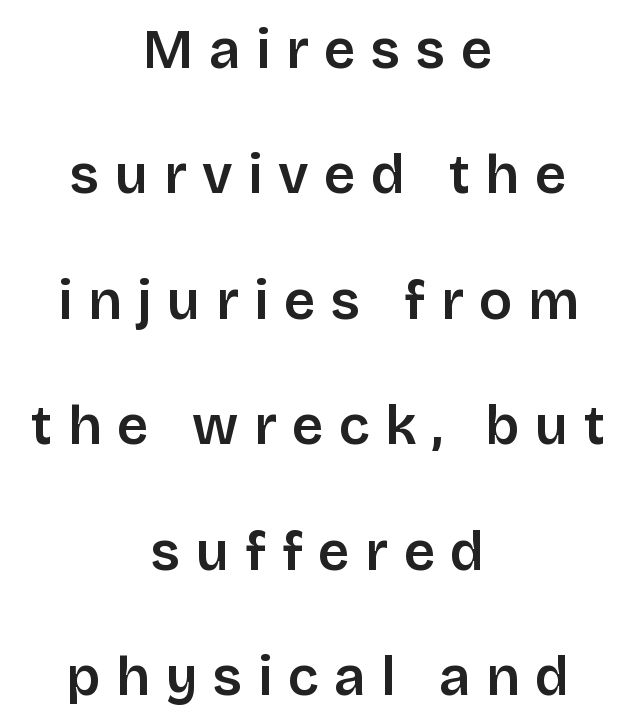
Q: Is the text italic (slanted)? A: No, it is upright.
Q: Is the typeface a serif or a sans-serif typeface? A: Sans-serif.
Q: Is the text underlined? A: No.
Q: How is the paragraph aligned? A: Centered.
Q: Is the spacing between letters normal or unusually wide? A: Unusually wide.
Q: Is the spacing between lines tight, normal or loose? A: Loose.
Q: Width (condensed, normal, or wide)? A: Normal.
Q: Stroke contrast? A: Low.
Q: x-height? A: Large.
Q: Monospaced? A: No.
